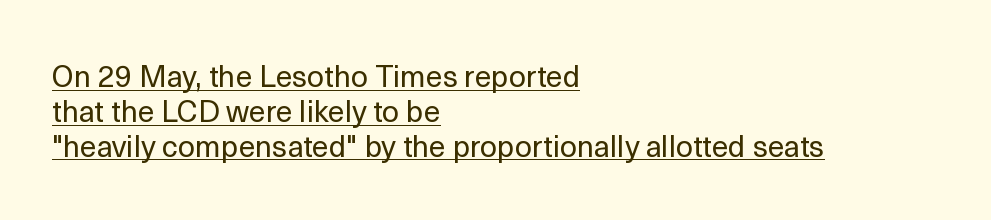
{"serif": "no", "italic": "no", "bold": "no", "weight": "regular", "width": "normal", "x_height": "medium", "monospaced": "no", "underline": "yes", "align": "left", "line_spacing_ratio": 1.16, "letter_spacing": "normal", "letter_spacing_em": 0.0, "glyph_px": 30}
